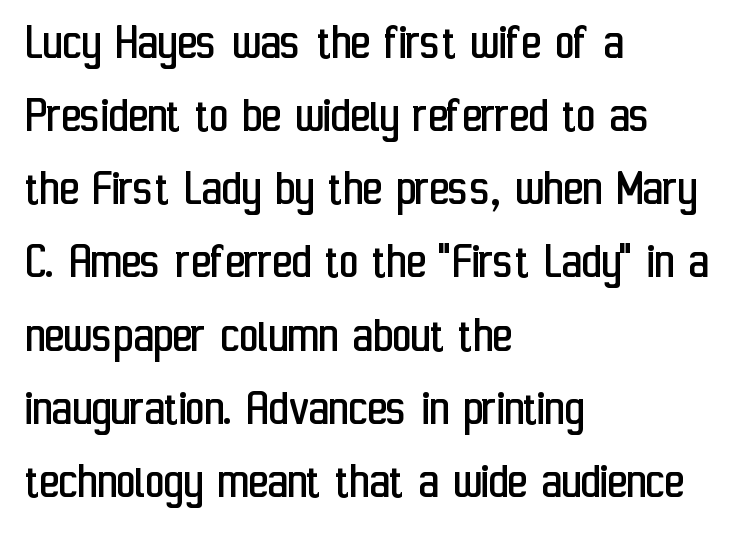
The image shows 53 px regular-weight, condensed sans-serif type, upright; set left-aligned, normal line spacing (1.38x), normal letter spacing, not underlined; low stroke contrast and a medium x-height.
